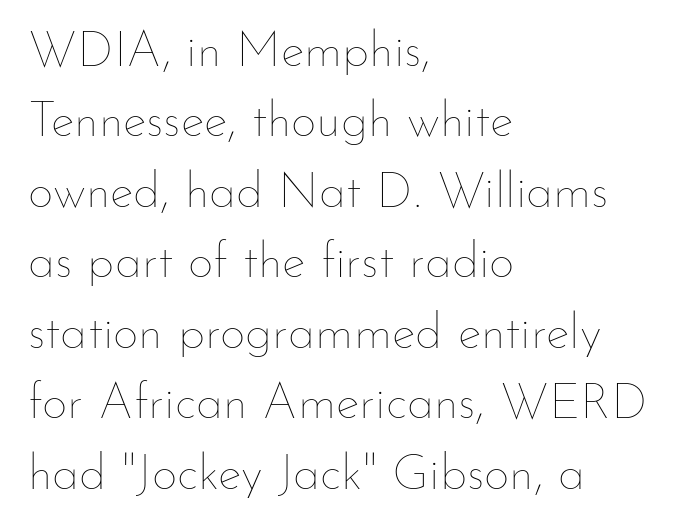
{"italic": "no", "bold": "no", "weight": "thin", "width": "normal", "stroke_contrast": "low", "x_height": "small", "monospaced": "no", "underline": "no", "align": "left", "line_spacing": "normal", "line_spacing_ratio": 1.41, "letter_spacing": "normal", "letter_spacing_em": 0.0, "glyph_px": 50}
